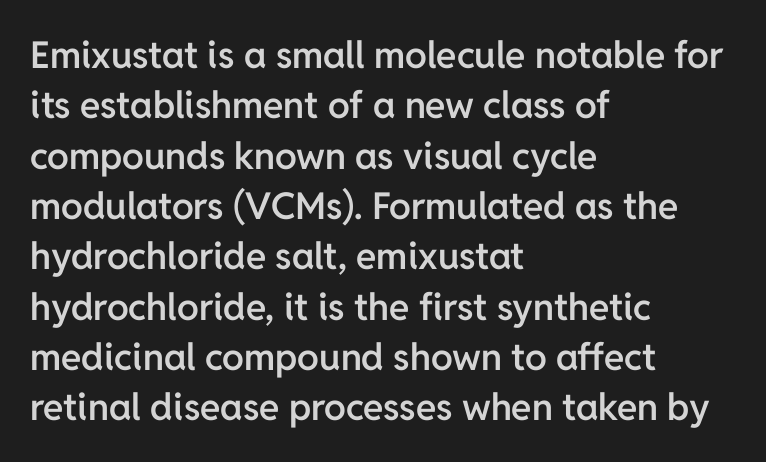
Q: Is the text bold? A: Semi-bold.
Q: Is the text italic (slanted)? A: No, it is upright.
Q: Is the typeface a serif or a sans-serif typeface? A: Sans-serif.
Q: Is the text underlined? A: No.
Q: How is the paragraph aligned? A: Left-aligned.
Q: Is the spacing between letters normal or unusually wide? A: Normal.
Q: Is the spacing between lines tight, normal or loose? A: Normal.
Q: Width (condensed, normal, or wide)? A: Normal.
Q: Stroke contrast? A: Low.
Q: x-height? A: Medium.
Q: Monospaced? A: No.
